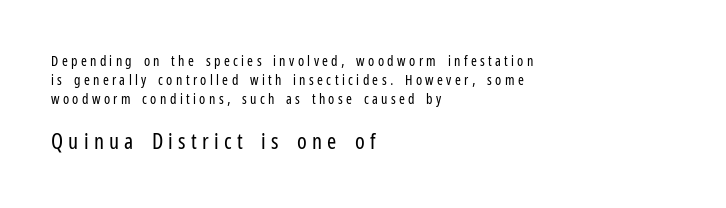
{"italic": "no", "bold": "no", "underline": "no", "align": "left", "line_spacing": "normal", "line_spacing_ratio": 1.37, "letter_spacing": "wide", "letter_spacing_em": 0.24, "larger_block": "second", "size_ratio": 1.57, "glyph_px": 22}
